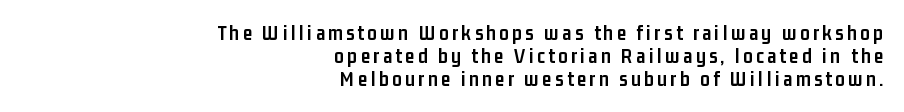
Q: Is the text bold? A: Yes.
Q: Is the text italic (slanted)? A: No, it is upright.
Q: Is the text underlined? A: No.
Q: How is the paragraph aligned? A: Right-aligned.
Q: Is the spacing between lines tight, normal or loose? A: Tight.
